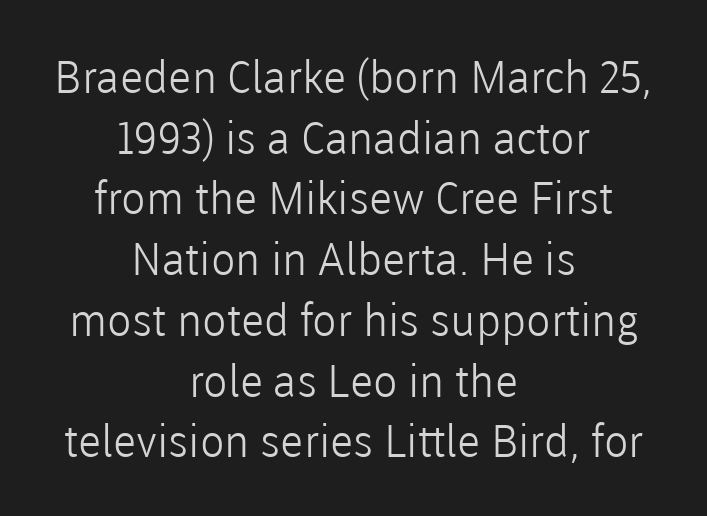
Q: Is the text bold? A: No.
Q: Is the text italic (slanted)? A: No, it is upright.
Q: Is the typeface a serif or a sans-serif typeface? A: Sans-serif.
Q: Is the text underlined? A: No.
Q: How is the paragraph aligned? A: Centered.
Q: Is the spacing between letters normal or unusually wide? A: Normal.
Q: Is the spacing between lines tight, normal or loose? A: Normal.
Q: Width (condensed, normal, or wide)? A: Normal.
Q: Stroke contrast? A: Low.
Q: x-height? A: Medium.
Q: Monospaced? A: No.
